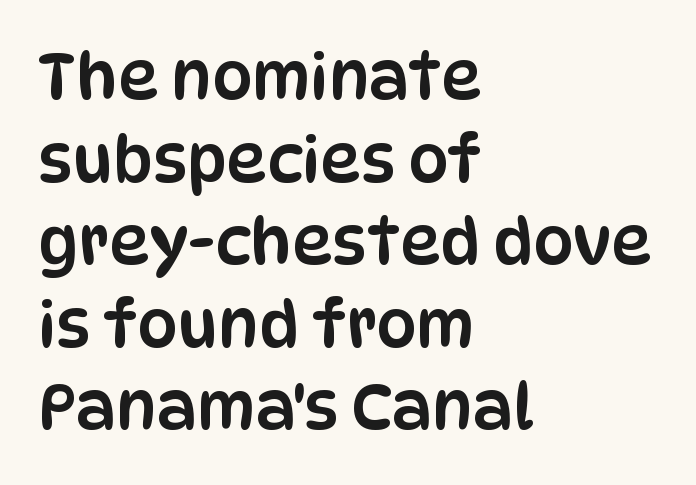
The compositor pushed each line to the left boundary. Vertically, the passage feels balanced, rows spaced as you'd expect. The specimen omits any rule beneath the text block's lines. A roman cut, with each character standing at attention.
